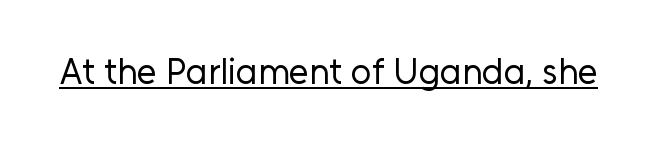
The image shows 36 px regular-weight sans-serif type, upright; set normal letter spacing, underlined; low stroke contrast and a medium x-height.
